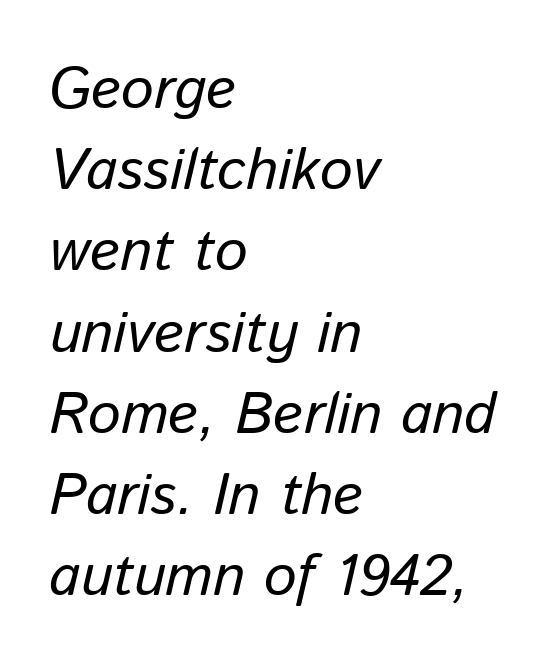
Q: Is the text italic (slanted)? A: Yes, it leans right by about 13 degrees.
Q: Is the text underlined? A: No.
Q: How is the paragraph aligned? A: Left-aligned.
Q: Is the spacing between letters normal or unusually wide? A: Normal.
Q: Is the spacing between lines tight, normal or loose? A: Normal.
Q: Width (condensed, normal, or wide)? A: Normal.
Q: Stroke contrast? A: Low.
Q: x-height? A: Medium.
Q: Monospaced? A: No.
